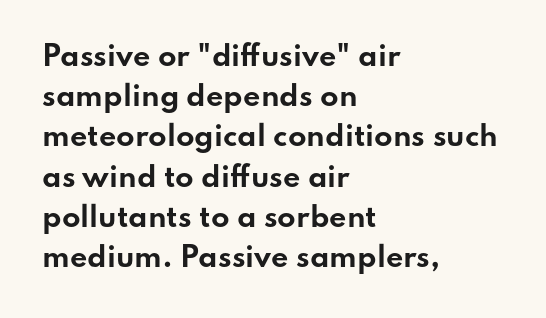
The image shows 27 px bold type, upright; set left-aligned, normal line spacing (1.49x), normal letter spacing, not underlined.
